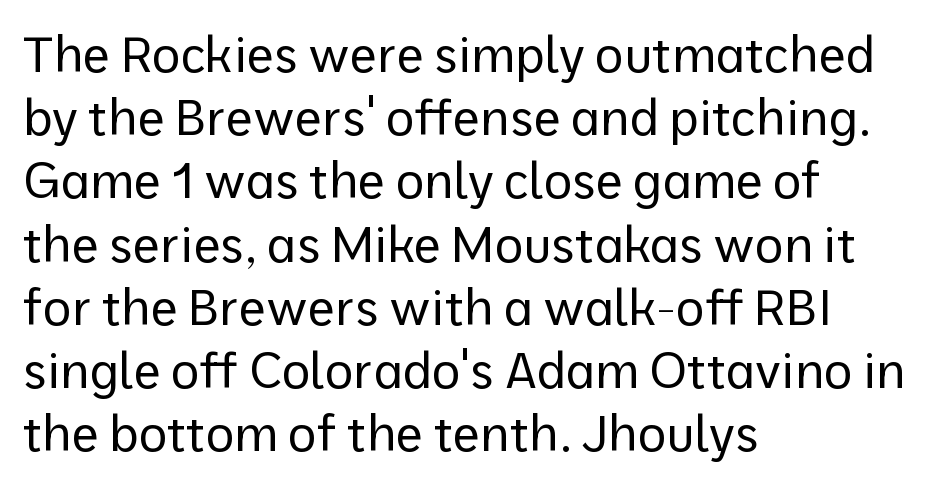
{"serif": "no", "italic": "no", "bold": "no", "weight": "regular", "width": "normal", "stroke_contrast": "low", "x_height": "medium", "monospaced": "no", "underline": "no", "align": "left", "line_spacing": "normal", "line_spacing_ratio": 1.29, "letter_spacing": "normal", "letter_spacing_em": 0.0, "glyph_px": 49}
